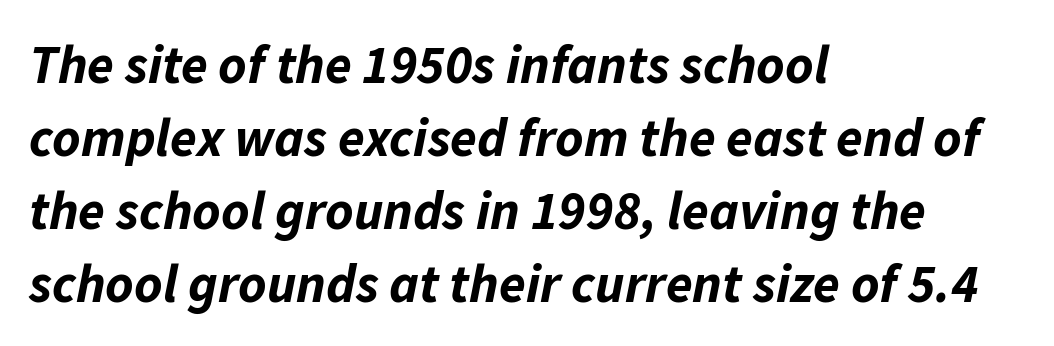
Q: Is the text bold? A: Yes.
Q: Is the text italic (slanted)? A: Yes, it leans right by about 11 degrees.
Q: Is the text underlined? A: No.
Q: How is the paragraph aligned? A: Left-aligned.
Q: Is the spacing between letters normal or unusually wide? A: Normal.
Q: Is the spacing between lines tight, normal or loose? A: Normal.
Q: Width (condensed, normal, or wide)? A: Normal.
Q: Stroke contrast? A: Low.
Q: x-height? A: Medium.
Q: Monospaced? A: No.
